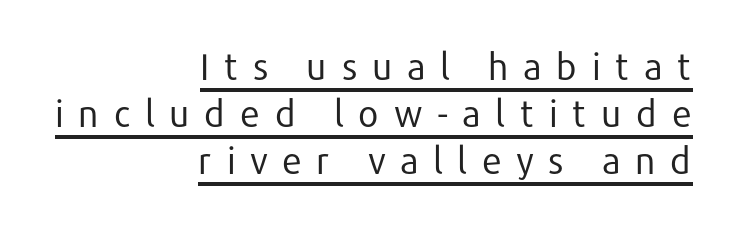
{"serif": "no", "italic": "no", "bold": "no", "weight": "regular", "width": "normal", "stroke_contrast": "low", "x_height": "medium", "monospaced": "no", "underline": "yes", "align": "right", "line_spacing": "normal", "line_spacing_ratio": 1.27, "letter_spacing": "wide", "letter_spacing_em": 0.38, "glyph_px": 37}
